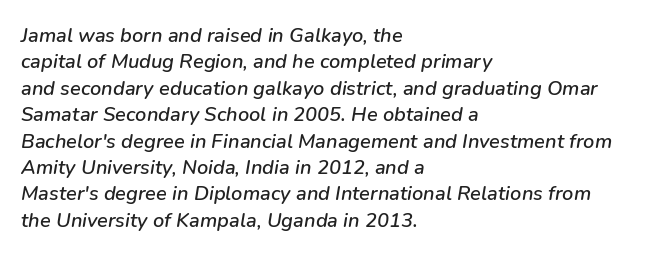
Q: Is the text italic (slanted)? A: Yes, it leans right by about 9 degrees.
Q: Is the text underlined? A: No.
Q: How is the paragraph aligned? A: Left-aligned.
Q: Is the spacing between letters normal or unusually wide? A: Normal.
Q: Is the spacing between lines tight, normal or loose? A: Normal.
